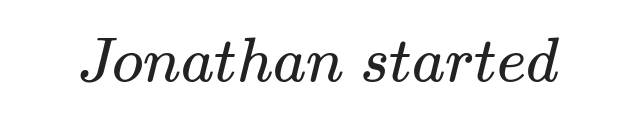
Q: Is the text bold? A: No.
Q: Is the typeface a serif or a sans-serif typeface? A: Serif.
Q: Is the text underlined? A: No.
Q: Is the spacing between letters normal or unusually wide? A: Normal.
Q: Width (condensed, normal, or wide)? A: Wide.
Q: Stroke contrast? A: Medium.
Q: x-height? A: Small.
Q: Monospaced? A: No.
